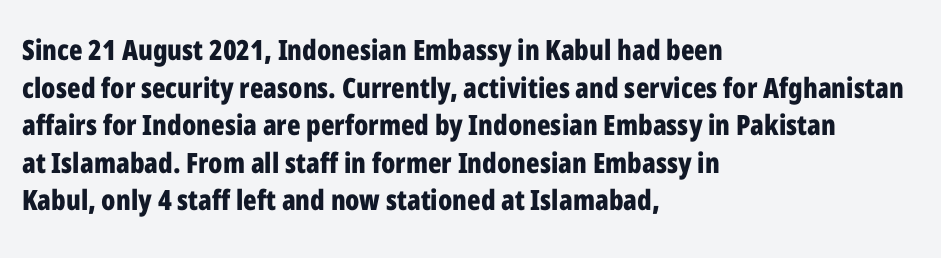
Q: Is the text bold? A: Yes.
Q: Is the text italic (slanted)? A: No, it is upright.
Q: Is the typeface a serif or a sans-serif typeface? A: Sans-serif.
Q: Is the text underlined? A: No.
Q: How is the paragraph aligned? A: Left-aligned.
Q: Is the spacing between letters normal or unusually wide? A: Normal.
Q: Is the spacing between lines tight, normal or loose? A: Normal.
Q: Width (condensed, normal, or wide)? A: Condensed.
Q: Stroke contrast? A: Low.
Q: x-height? A: Medium.
Q: Monospaced? A: No.
